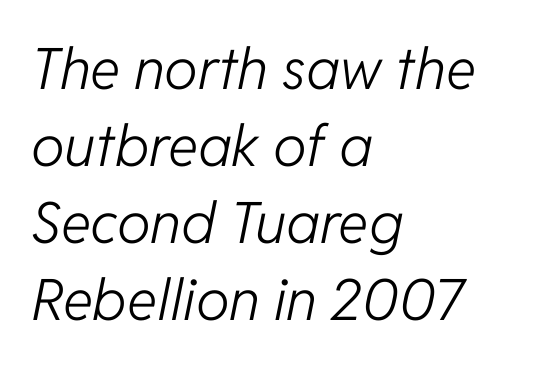
The image shows 57 px light type, italic (leaning right); set left-aligned, normal line spacing (1.35x), normal letter spacing, not underlined; low stroke contrast and a medium x-height.
